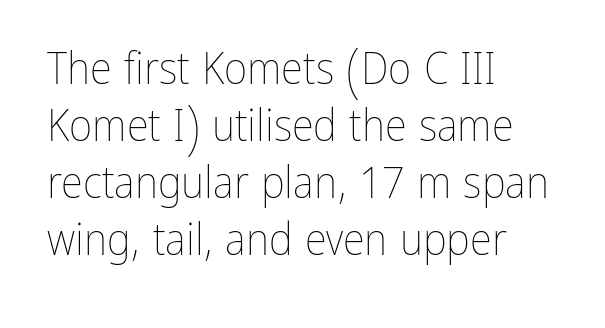
The image shows 45 px thin, condensed type, upright; set left-aligned, normal line spacing (1.27x), normal letter spacing, not underlined; low stroke contrast and a medium x-height.
